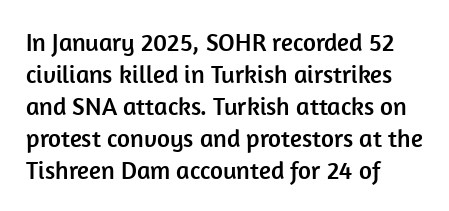
Q: Is the text italic (slanted)? A: No, it is upright.
Q: Is the text underlined? A: No.
Q: How is the paragraph aligned? A: Left-aligned.
Q: Is the spacing between letters normal or unusually wide? A: Normal.
Q: Is the spacing between lines tight, normal or loose? A: Normal.
